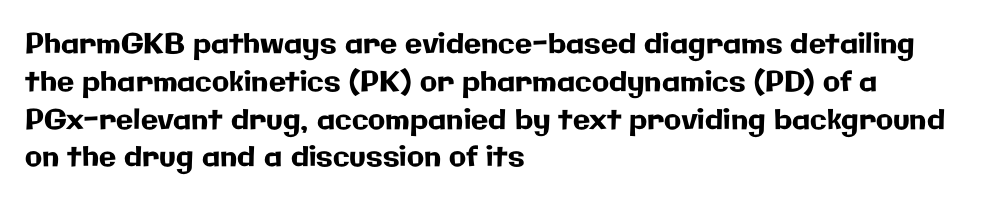
Posture: vertical. Standard letterfit; no display-style spreading of the glyphs. The zone under the glyphs is completely vacant. Each letter keeps its own natural width here, so spacing adapts to shape.
